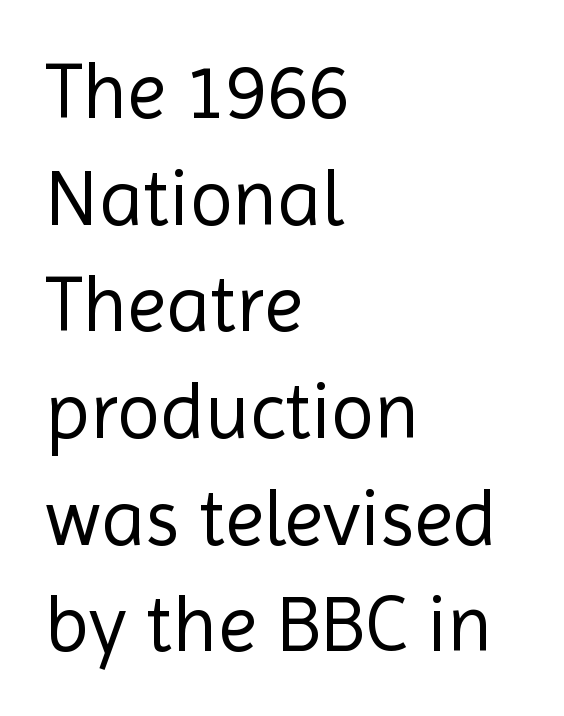
Q: Is the text bold? A: No.
Q: Is the text italic (slanted)? A: No, it is upright.
Q: Is the typeface a serif or a sans-serif typeface? A: Sans-serif.
Q: Is the text underlined? A: No.
Q: How is the paragraph aligned? A: Left-aligned.
Q: Is the spacing between letters normal or unusually wide? A: Normal.
Q: Is the spacing between lines tight, normal or loose? A: Normal.
Q: Width (condensed, normal, or wide)? A: Normal.
Q: x-height? A: Medium.
Q: Monospaced? A: No.
